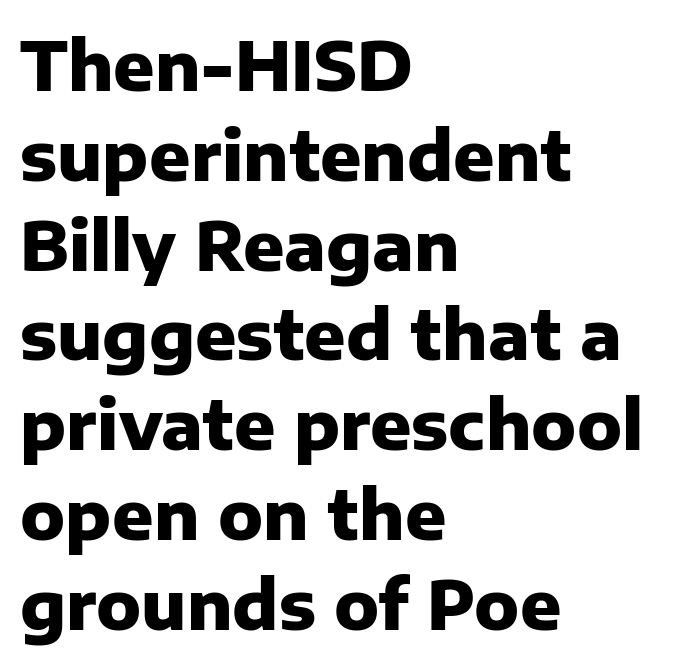
{"serif": "no", "italic": "no", "bold": "yes", "weight": "heavy", "width": "normal", "stroke_contrast": "low", "x_height": "medium", "monospaced": "no", "underline": "no", "align": "left", "line_spacing": "normal", "line_spacing_ratio": 1.32, "letter_spacing": "normal", "letter_spacing_em": 0.0, "glyph_px": 68}
